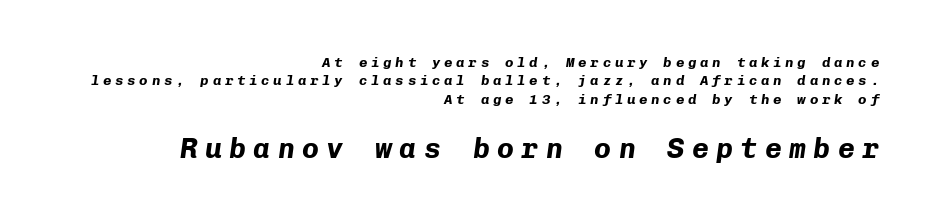
The image shows 28 px bold type, italic (leaning right), monospaced; set right-aligned, normal line spacing (1.32x), unusually wide letter spacing (+0.27 em), not underlined; the second (bottom) block is 2.0x larger; low stroke contrast and a medium x-height.
